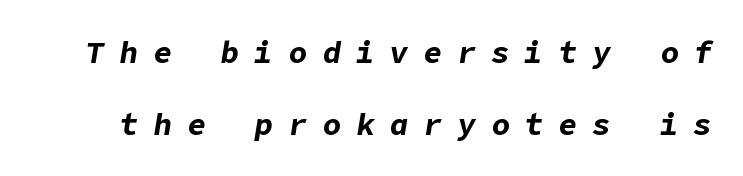
{"italic": "yes", "lean": "right", "slant_degrees": 9, "bold": "yes", "weight": "bold", "width": "normal", "stroke_contrast": "low", "x_height": "medium", "underline": "no", "line_spacing": "loose", "line_spacing_ratio": 2.31, "letter_spacing": "wide", "letter_spacing_em": 0.49, "glyph_px": 31}
